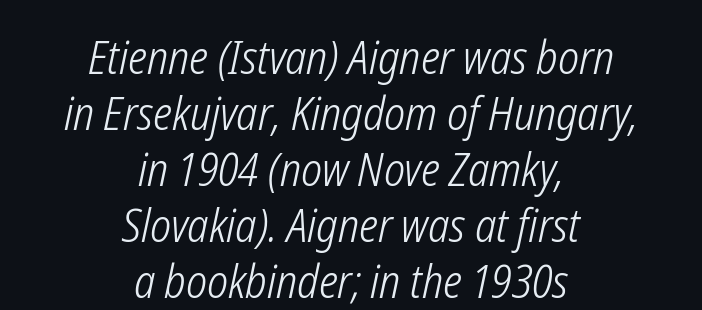
The image shows 46 px light, condensed type, italic (leaning right); set centered, line spacing 1.22x, normal letter spacing, not underlined; low stroke contrast and a medium x-height.
